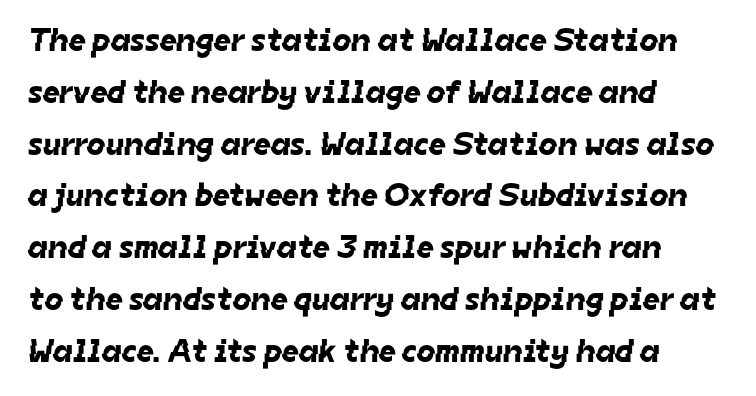
The face used here is rendered with its standard letterfit. Reading down the column, the eye jumps a familiar distance to each next line. These lines are composed in type without serifs. Anything drawn beneath the words? Only blank space. A classic flush-left, rag-right setting is used for this passage. Looks like regular typesetting: each glyph gets only the width it needs.
